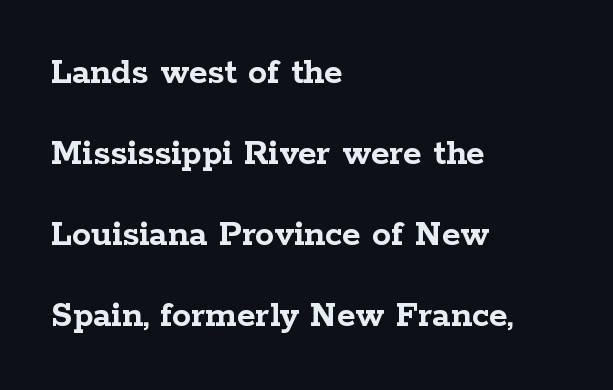
Honestly, the rows look like they've been pulled way apart. Short note: letters normally spaced. Emphasis by weight is at full strength: bold. In terms of posture, this sample is upright.
